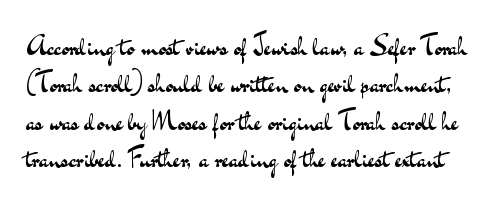
The vertical gap from one line to the next is medium. Check the space under the baseline: it is left empty. Bold? No — there's no thickening of the strokes.
